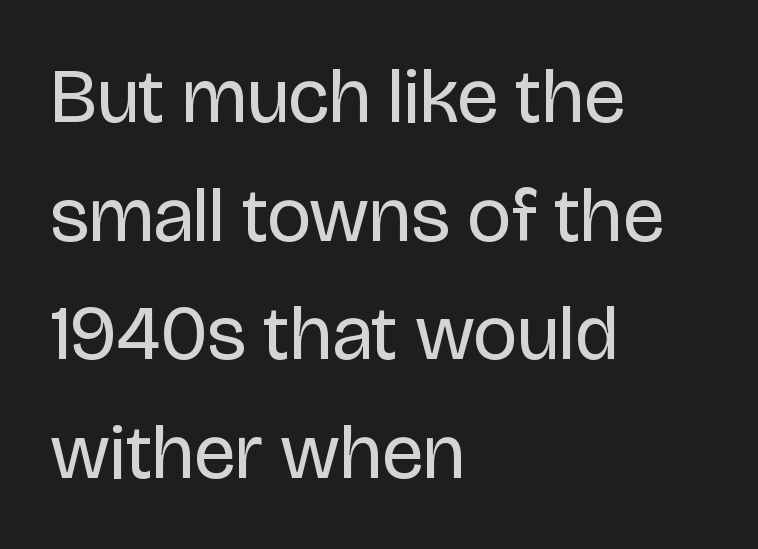
The image shows 77 px regular-weight sans-serif type, upright; set left-aligned, normal line spacing (1.54x), normal letter spacing, not underlined; low stroke contrast and a large x-height.
